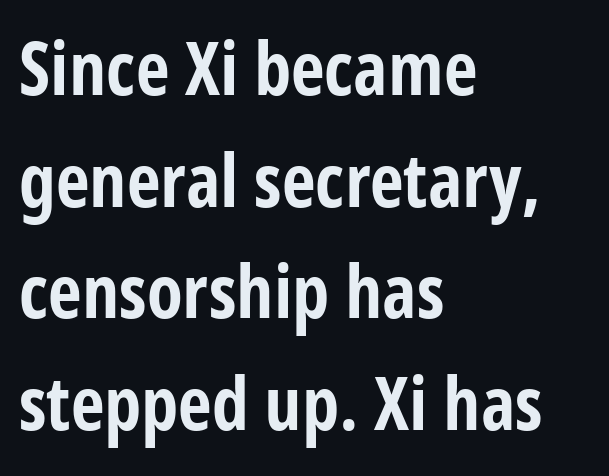
Glance below the letters and you will spot only blank space. Quick note: interline space is typical. In terms of letterspacing, this is plain default setting. Stroke thickness is high; the sample reads as a true bold.
